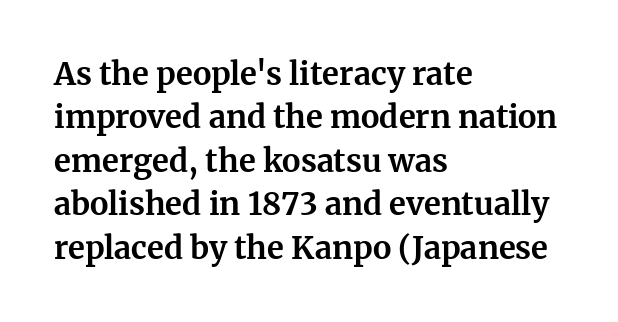
Q: Is the text bold? A: Yes.
Q: Is the text italic (slanted)? A: No, it is upright.
Q: Is the typeface a serif or a sans-serif typeface? A: Serif.
Q: Is the text underlined? A: No.
Q: How is the paragraph aligned? A: Left-aligned.
Q: Is the spacing between letters normal or unusually wide? A: Normal.
Q: Is the spacing between lines tight, normal or loose? A: Normal.
Q: Width (condensed, normal, or wide)? A: Normal.
Q: Stroke contrast? A: Medium.
Q: x-height? A: Medium.
Q: Monospaced? A: No.
